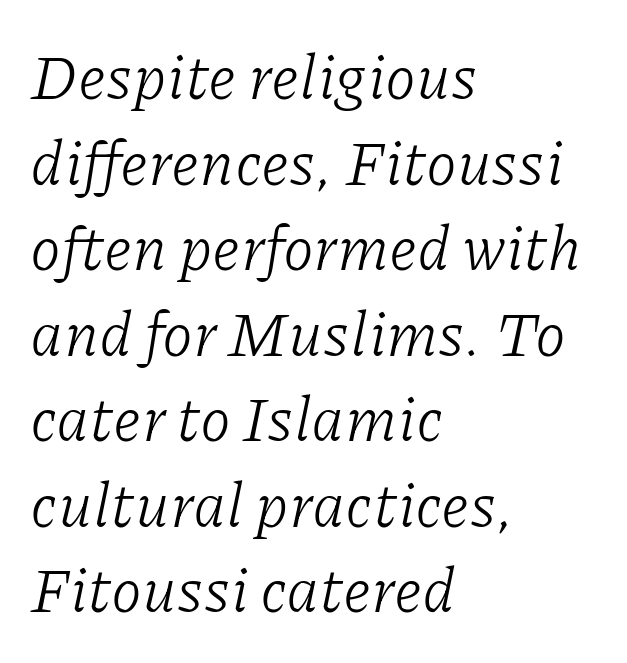
Q: Is the text bold? A: No.
Q: Is the text italic (slanted)? A: Yes, it leans right by about 11 degrees.
Q: Is the typeface a serif or a sans-serif typeface? A: Serif.
Q: Is the text underlined? A: No.
Q: How is the paragraph aligned? A: Left-aligned.
Q: Is the spacing between letters normal or unusually wide? A: Normal.
Q: Is the spacing between lines tight, normal or loose? A: Normal.
Q: Width (condensed, normal, or wide)? A: Normal.
Q: Stroke contrast? A: Low.
Q: x-height? A: Medium.
Q: Monospaced? A: No.
